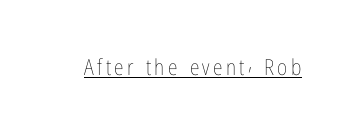
This sample uses an upright cut, with every glyph sitting square on the baseline. The face used here appears with an underline applied. Is the stroke heavy? The answer is a plain regular-or-lighter.
